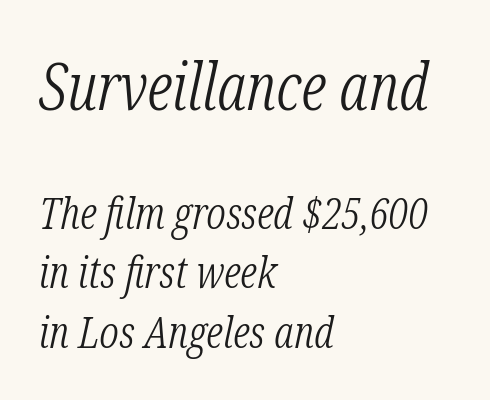
The image shows 66 px light, condensed serif type, italic (leaning right); set left-aligned, normal line spacing (1.35x), normal letter spacing, not underlined; the first (top) block is 1.5x larger; low stroke contrast and a medium x-height.
